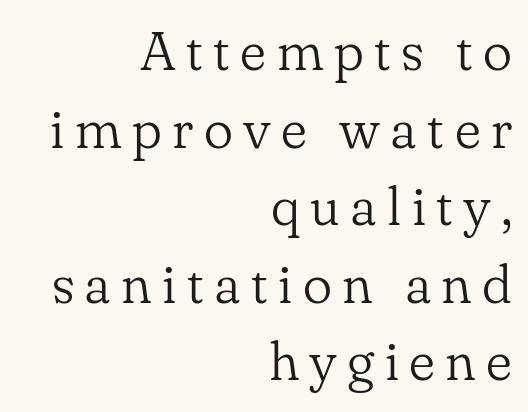
The image shows 55 px light serif type, upright; set right-aligned, normal line spacing (1.41x), not underlined; low stroke contrast and a small x-height.
